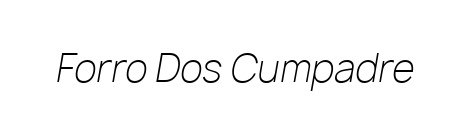
{"italic": "yes", "lean": "right", "slant_degrees": 10, "bold": "no", "weight": "light", "width": "normal", "stroke_contrast": "low", "x_height": "medium", "monospaced": "no", "underline": "no", "letter_spacing": "normal", "letter_spacing_em": 0.0, "glyph_px": 37}
